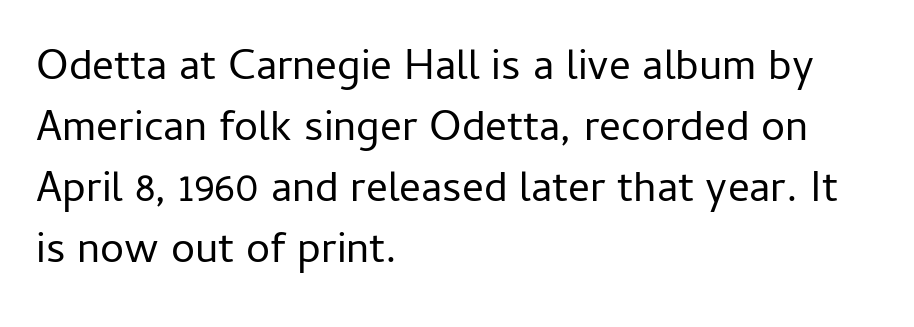
{"serif": "no", "italic": "no", "bold": "no", "weight": "regular", "width": "normal", "stroke_contrast": "low", "x_height": "medium", "monospaced": "no", "underline": "no", "align": "left", "line_spacing": "normal", "line_spacing_ratio": 1.42, "letter_spacing": "normal", "letter_spacing_em": 0.0, "glyph_px": 43}
